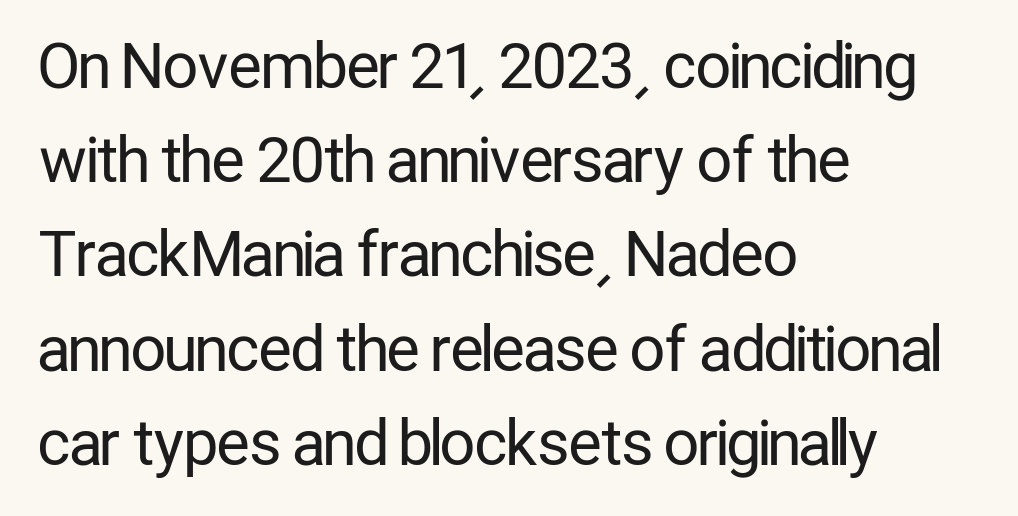
Q: Is the text bold? A: No.
Q: Is the text italic (slanted)? A: No, it is upright.
Q: Is the typeface a serif or a sans-serif typeface? A: Sans-serif.
Q: Is the text underlined? A: No.
Q: How is the paragraph aligned? A: Left-aligned.
Q: Is the spacing between letters normal or unusually wide? A: Normal.
Q: Is the spacing between lines tight, normal or loose? A: Normal.
Q: Width (condensed, normal, or wide)? A: Condensed.
Q: Stroke contrast? A: Low.
Q: x-height? A: Medium.
Q: Monospaced? A: No.
